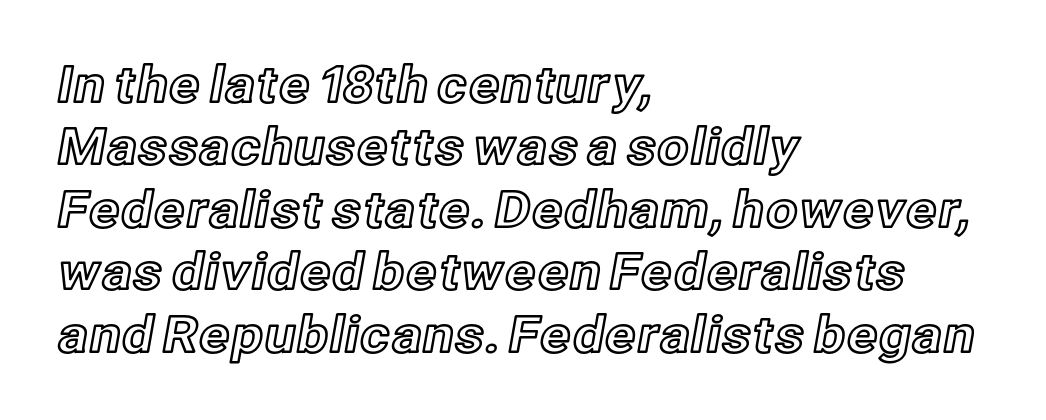
{"width": "normal", "x_height": "medium", "monospaced": "no", "underline": "no", "align": "left", "line_spacing": "normal", "line_spacing_ratio": 1.25, "letter_spacing": "normal", "letter_spacing_em": 0.0, "glyph_px": 50}
